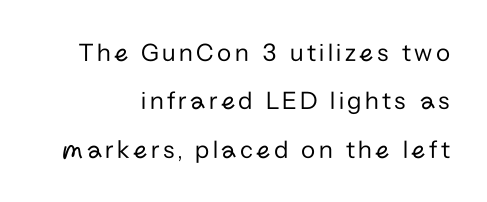
Teacher's note: observe the even right margin — that is flush-right alignment. Compared with a typical body face, this is equally light or lighter still. Clear beneath every line of the passage. No italicization has been applied; the sample stays upright.
